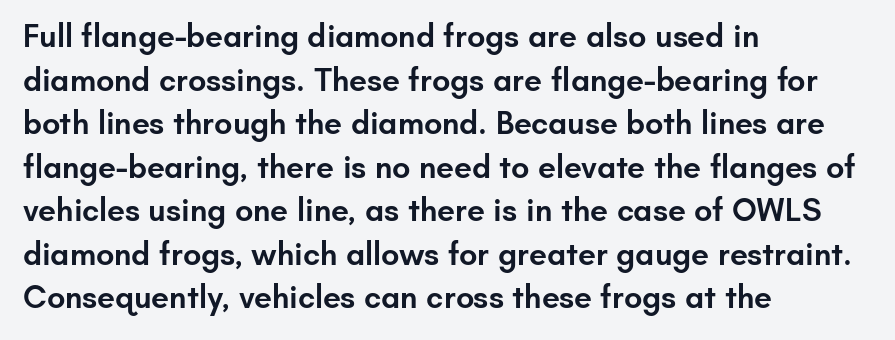
The image shows 32 px semibold sans-serif type, upright; set left-aligned, normal line spacing (1.36x), normal letter spacing, not underlined; low stroke contrast and a small x-height.
